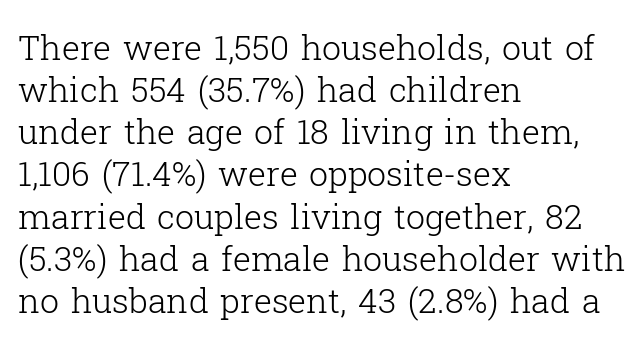
There is no visible air inserted between adjacent glyphs. Looks like regular typesetting: each glyph gets only the width it needs. This is roman type, the default non-slanted kind. The compositor pushed each line to the left boundary.
